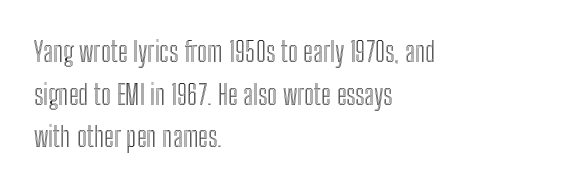
{"italic": "no", "width": "condensed", "x_height": "medium", "monospaced": "no", "underline": "no", "align": "left", "line_spacing": "normal", "line_spacing_ratio": 1.52, "letter_spacing": "normal", "letter_spacing_em": 0.0, "glyph_px": 28}
